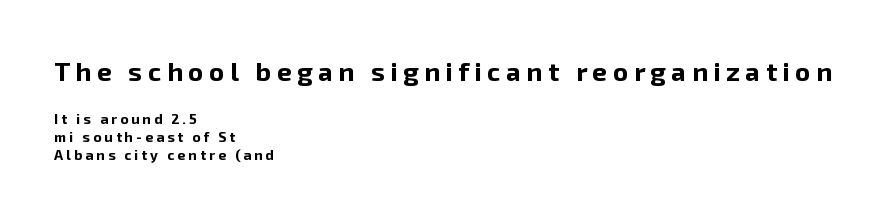
The image shows 26 px bold type, upright; set left-aligned, normal line spacing (1.3x), unusually wide letter spacing (+0.22 em), not underlined; the first (top) block is 1.86x larger.
